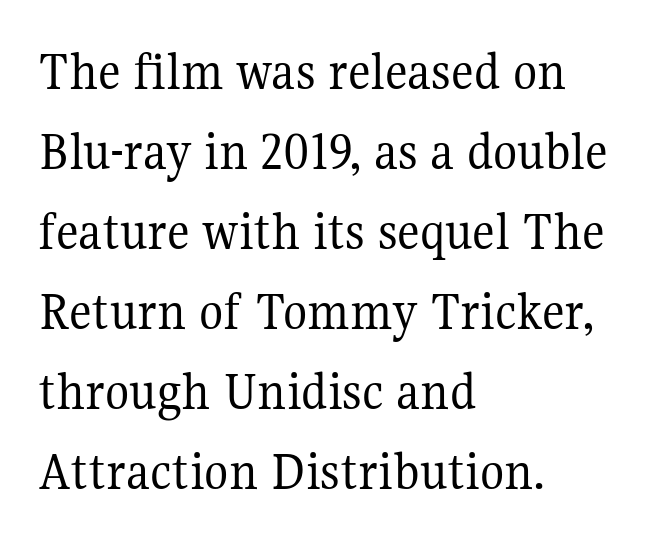
Q: Is the text bold? A: No.
Q: Is the text italic (slanted)? A: No, it is upright.
Q: Is the typeface a serif or a sans-serif typeface? A: Serif.
Q: Is the text underlined? A: No.
Q: How is the paragraph aligned? A: Left-aligned.
Q: Is the spacing between letters normal or unusually wide? A: Normal.
Q: Is the spacing between lines tight, normal or loose? A: Normal.
Q: Width (condensed, normal, or wide)? A: Normal.
Q: Stroke contrast? A: Medium.
Q: x-height? A: Medium.
Q: Monospaced? A: No.
